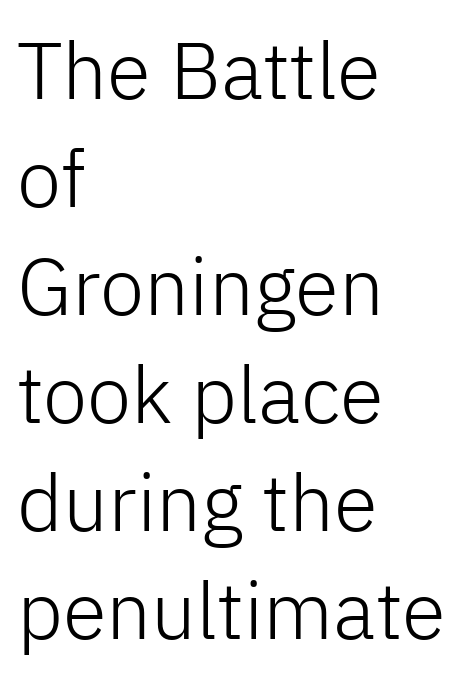
Letters rest on an invisible, unmarked baseline. The passage shown is typed in a proportional face where columns would drift. Is the block centered? No — it sits flush against the left margin. Honestly, the row spacing looks completely unremarkable. Stroke mass is kept to a normal reading level or below. The face used here is a sans, in the tradition of grotesques and geometrics.
